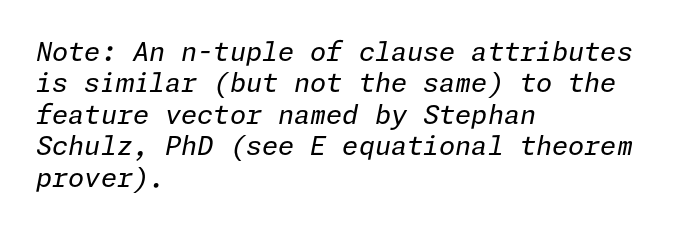
The image shows 26 px text type, italic (leaning right); set left-aligned, line spacing 1.21x, normal letter spacing, not underlined.
